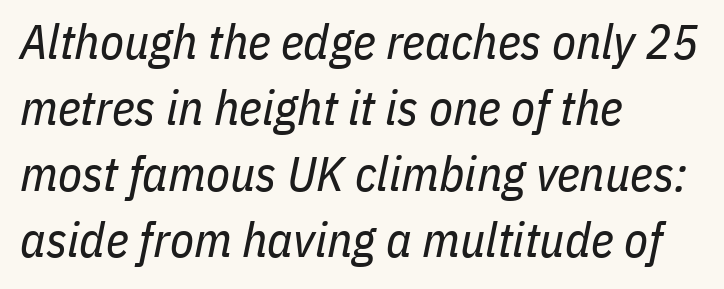
Q: Is the text bold? A: No.
Q: Is the text italic (slanted)? A: Yes, it leans right by about 11 degrees.
Q: Is the text underlined? A: No.
Q: How is the paragraph aligned? A: Left-aligned.
Q: Is the spacing between letters normal or unusually wide? A: Normal.
Q: Is the spacing between lines tight, normal or loose? A: Normal.
Q: Width (condensed, normal, or wide)? A: Condensed.
Q: Stroke contrast? A: Low.
Q: x-height? A: Medium.
Q: Monospaced? A: No.
